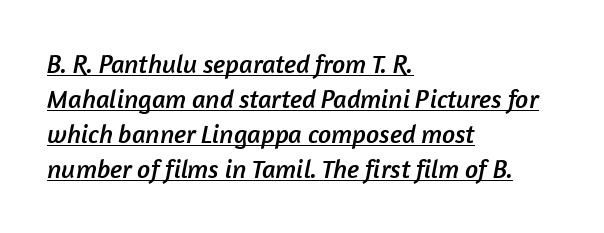
{"underline": "yes", "align": "left", "line_spacing": "normal", "line_spacing_ratio": 1.35, "letter_spacing": "normal", "letter_spacing_em": 0.0, "glyph_px": 26}
